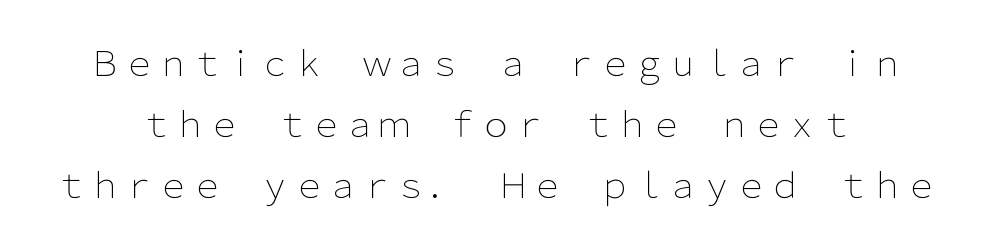
{"serif": "no", "italic": "no", "bold": "no", "weight": "light", "width": "normal", "stroke_contrast": "low", "x_height": "medium", "monospaced": "no", "underline": "no", "line_spacing_ratio": 1.79, "letter_spacing": "normal", "letter_spacing_em": 0.0, "glyph_px": 34}
